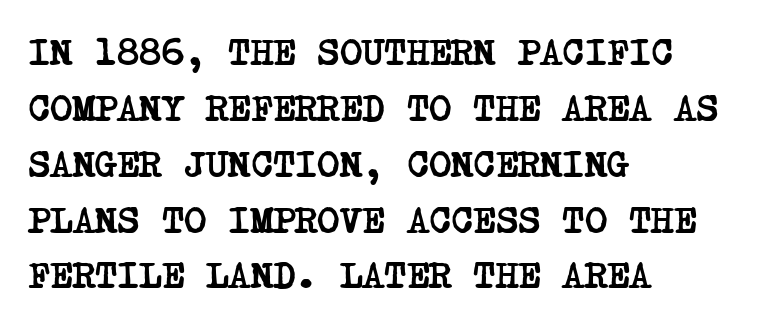
This is heavy type, rendered in bold. The gap between lines stays unmarked. Each word holds together tightly as a unit, with standard inter-letter gaps. The text was rendered using a seriffed face with decorative stroke endings. Whoever set this chose a conventional vertical rhythm. The rag falls on the right side of this text block.
